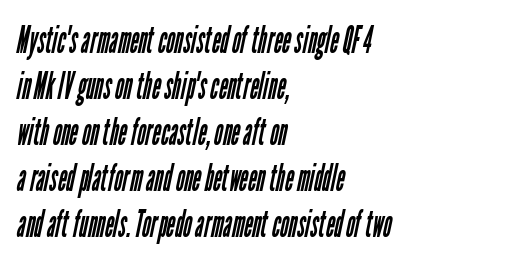
Classification — sans serif. Just letters on the line, the space beneath them empty. Weight: in the light-to-regular range. Which margin do the lines hug? The left one — the right edge is uneven. Letter spacing: default. Note the varied advance widths — an 'i' is clearly narrower than an 'm'.
